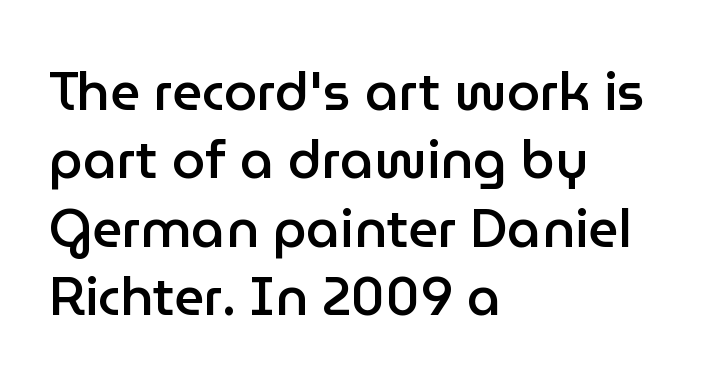
The designer left line spacing at the default. A clean baseline with only descenders dipping below it. Each letter keeps its own natural width here, so spacing adapts to shape. The font is running at a semibold setting, under full bold. Every character sits straight up, as roman type does. A classic flush-left, rag-right setting is used for this passage.
